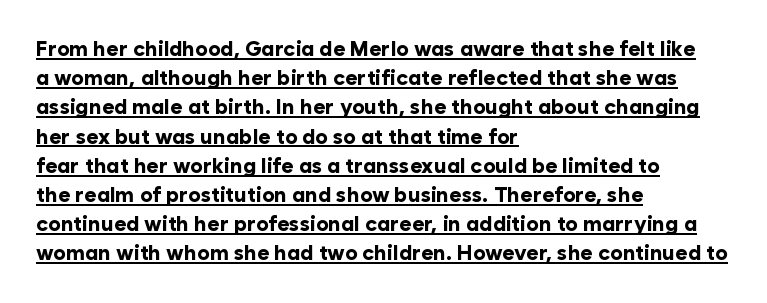
Q: Is the text bold? A: Yes.
Q: Is the text italic (slanted)? A: No, it is upright.
Q: Is the text underlined? A: Yes.
Q: How is the paragraph aligned? A: Left-aligned.
Q: Is the spacing between letters normal or unusually wide? A: Normal.
Q: Is the spacing between lines tight, normal or loose? A: Normal.
